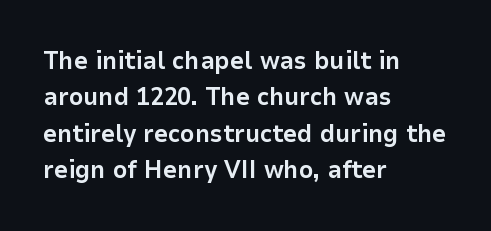
Q: Is the text bold? A: Yes.
Q: Is the text italic (slanted)? A: No, it is upright.
Q: Is the text underlined? A: No.
Q: How is the paragraph aligned? A: Left-aligned.
Q: Is the spacing between letters normal or unusually wide? A: Normal.
Q: Is the spacing between lines tight, normal or loose? A: Normal.
